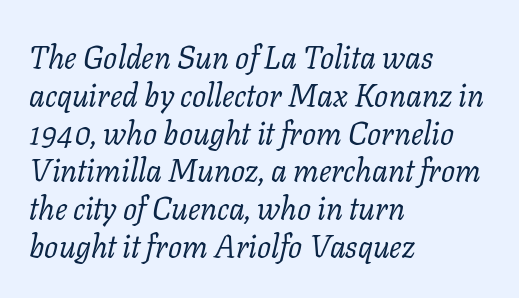
Compared with a typical body face, this is equally light or lighter still. A bare baseline throughout the passage. Would a proofreader flag this as italicized? Yes. You could call the tracking neutral — neither tight nor loose. The characters display serif detailing at their extremities. Line beginnings align vertically; line endings do not.
